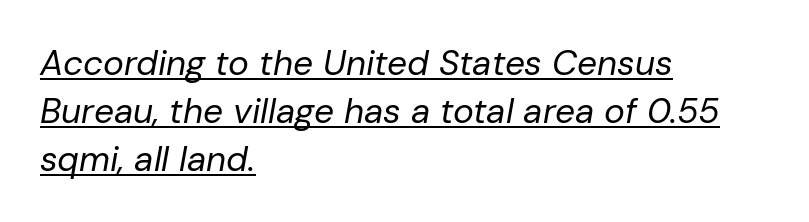
{"italic": "yes", "lean": "right", "slant_degrees": 10, "bold": "no", "weight": "regular", "width": "normal", "stroke_contrast": "low", "x_height": "medium", "monospaced": "no", "underline": "yes", "align": "left", "line_spacing": "normal", "line_spacing_ratio": 1.37, "letter_spacing": "normal", "letter_spacing_em": 0.0, "glyph_px": 35}
